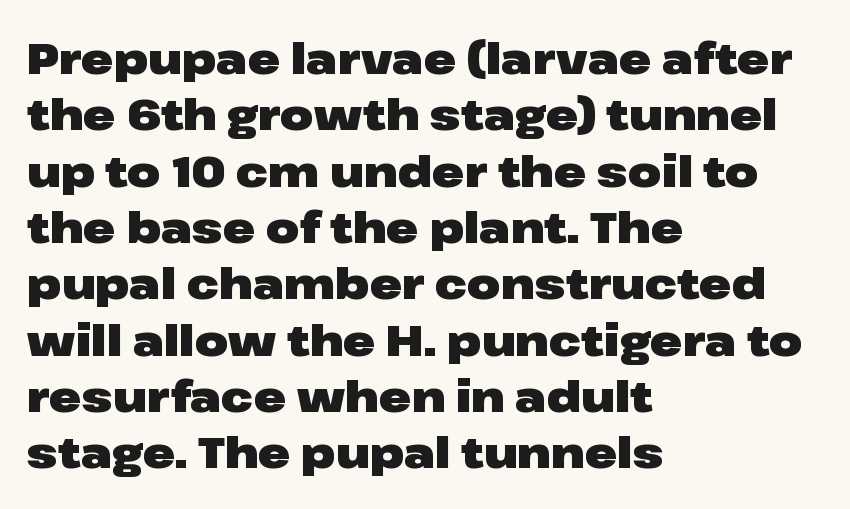
{"serif": "no", "italic": "no", "bold": "yes", "weight": "heavy", "width": "wide", "stroke_contrast": "low", "x_height": "medium", "monospaced": "no", "underline": "no", "align": "left", "line_spacing": "normal", "line_spacing_ratio": 1.31, "letter_spacing": "normal", "letter_spacing_em": 0.0, "glyph_px": 43}
